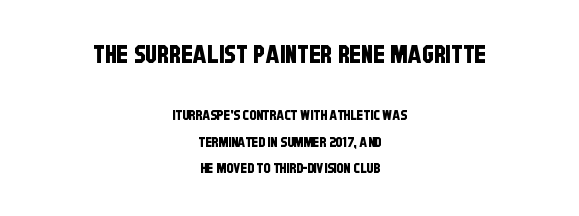
Teacher's note: observe the equal gaps on both sides — that is centered alignment. Type without underlining. Does extra space separate the letters? No, they use regular spacing. In this sample the first text group is rendered at the bigger scale.
